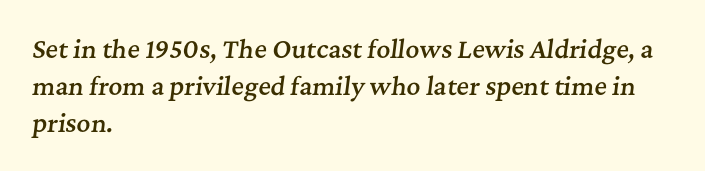
The image shows 24 px text type, italic (leaning right); set left-aligned, normal line spacing (1.55x), normal letter spacing, not underlined.
